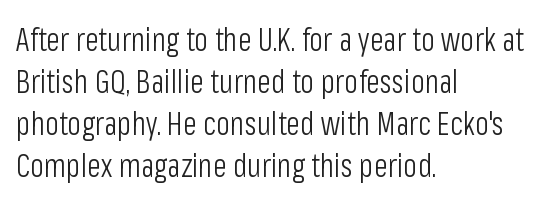
Q: Is the text bold? A: No.
Q: Is the text italic (slanted)? A: No, it is upright.
Q: Is the typeface a serif or a sans-serif typeface? A: Sans-serif.
Q: Is the text underlined? A: No.
Q: How is the paragraph aligned? A: Left-aligned.
Q: Is the spacing between letters normal or unusually wide? A: Normal.
Q: Is the spacing between lines tight, normal or loose? A: Normal.
Q: Width (condensed, normal, or wide)? A: Condensed.
Q: Stroke contrast? A: Low.
Q: x-height? A: Medium.
Q: Monospaced? A: No.
